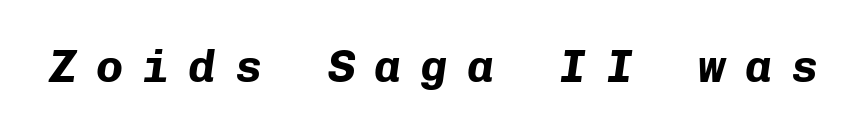
A clean baseline with only descenders dipping below it. There's an unmistakable incline to the writing here. Typesetter's note: full bold, strokes at maximum text heaviness. This sample has the even, mechanical cadence of fixed-width lettering. How are the letters spaced? Widely, with obvious added tracking.
